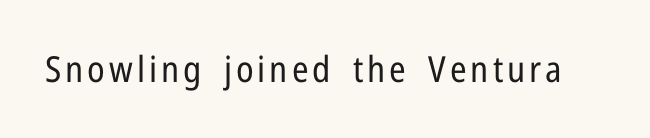
The image shows 36 px regular-weight, condensed sans-serif type, upright; set not underlined; low stroke contrast and a medium x-height.
